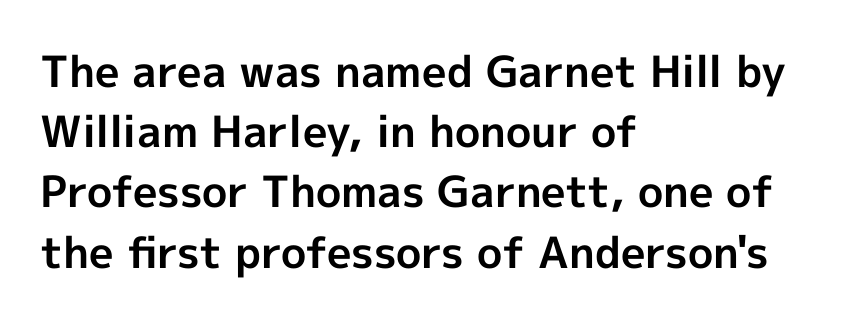
Line starts are locked; line ends wander. Spacing between characters is what you'd get straight out of the box. Quick note: underline off. Notice how thick the strokes are: this is what a full bold looks like. The font's upright variant was chosen for this text. In terms of letterform style, serifs are entirely absent.
